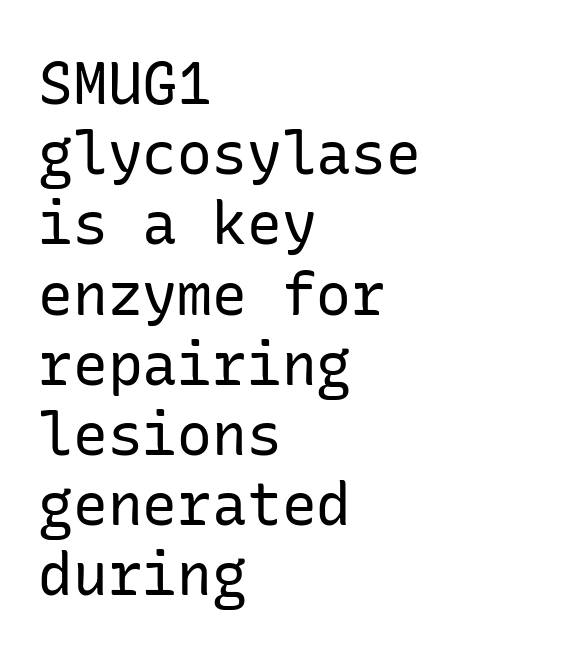
The weight tops out at a normal text grade. How are the letters spaced? Ordinarily, with no added tracking. Short and long lines alike share a common starting point at left. Descenders are the only things crossing below the line. The characters display no serif detailing; their extremities are plain.
